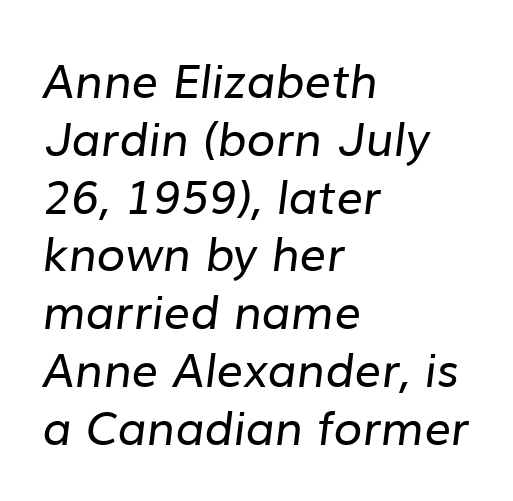
The image shows 47 px regular-weight sans-serif type; set left-aligned, line spacing 1.23x, normal letter spacing, not underlined; low stroke contrast and a medium x-height.
